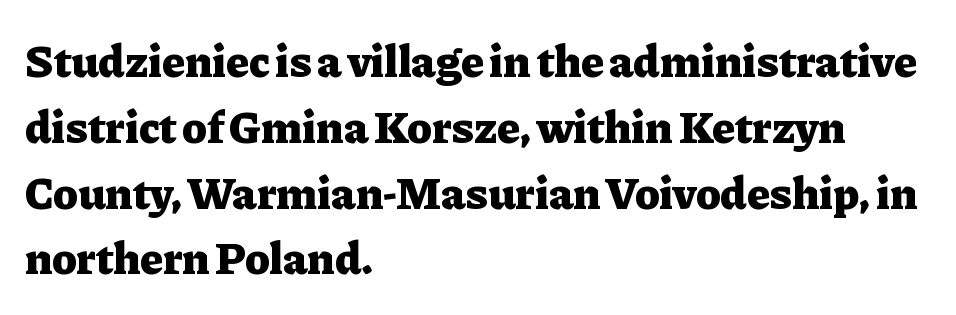
The image shows 46 px heavy serif type, upright; set left-aligned, normal line spacing (1.43x), normal letter spacing, not underlined; low stroke contrast and a medium x-height.
